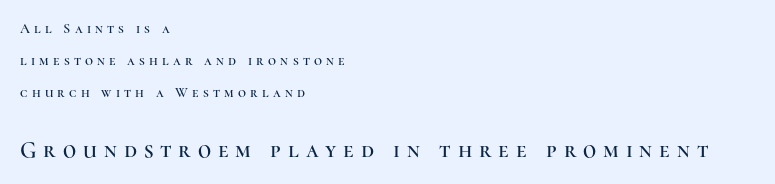
Each row of text sits above clean, open space. Airy leading. Spacing between characters has been opened up far beyond the box default. The type sits square on the baseline with zero lean.
